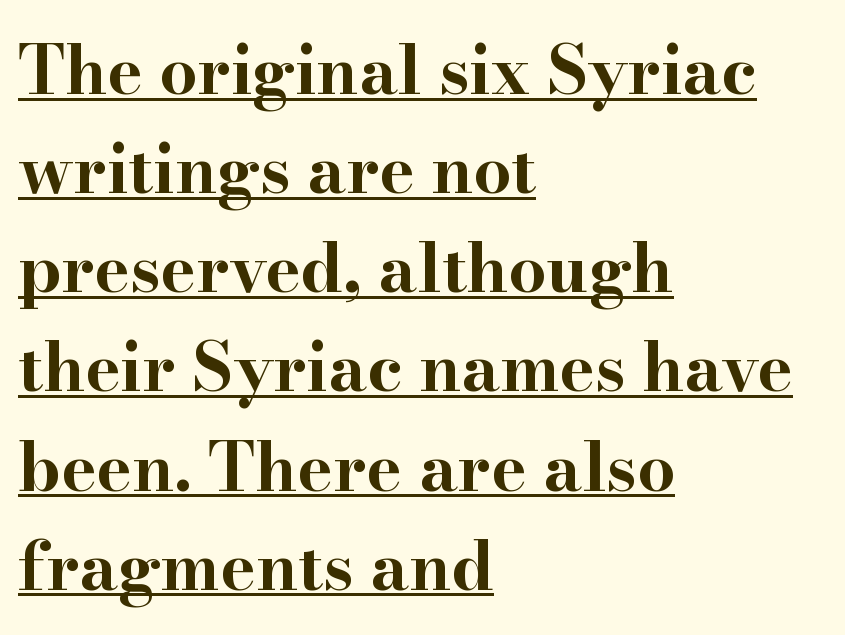
The image shows 67 px bold, wide serif type, upright; set left-aligned, normal line spacing (1.48x), normal letter spacing, underlined; high stroke contrast and a small x-height.
